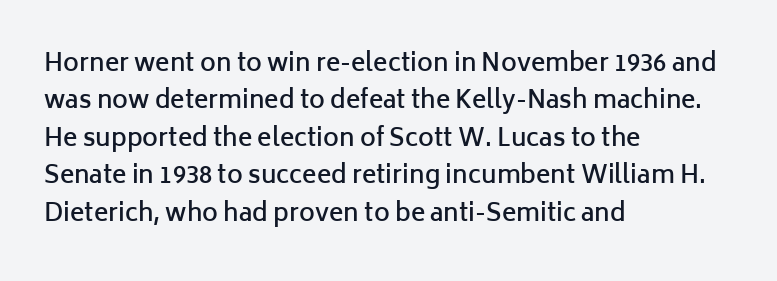
Q: Is the text bold? A: Semi-bold.
Q: Is the text italic (slanted)? A: No, it is upright.
Q: Is the text underlined? A: No.
Q: How is the paragraph aligned? A: Left-aligned.
Q: Is the spacing between letters normal or unusually wide? A: Normal.
Q: Is the spacing between lines tight, normal or loose? A: Normal.
